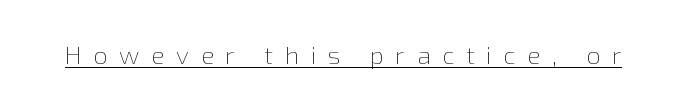
{"italic": "no", "bold": "no", "underline": "yes", "letter_spacing": "wide", "letter_spacing_em": 0.47, "glyph_px": 25}
